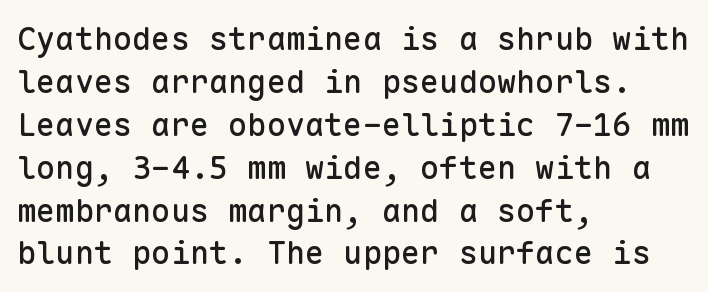
The image shows 32 px sans-serif type, upright, monospaced; set left-aligned, normal line spacing (1.34x), normal letter spacing, not underlined; low stroke contrast and a medium x-height.
